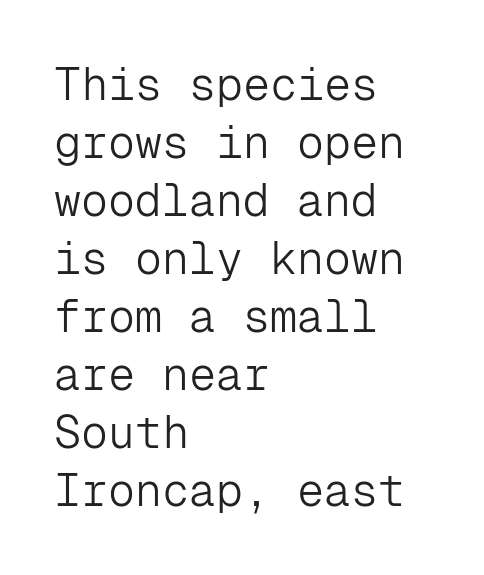
{"serif": "no", "italic": "no", "bold": "no", "weight": "light", "width": "normal", "stroke_contrast": "low", "x_height": "medium", "monospaced": "yes", "underline": "no", "align": "left", "line_spacing": "normal", "line_spacing_ratio": 1.29, "letter_spacing": "normal", "letter_spacing_em": 0.0, "glyph_px": 45}
